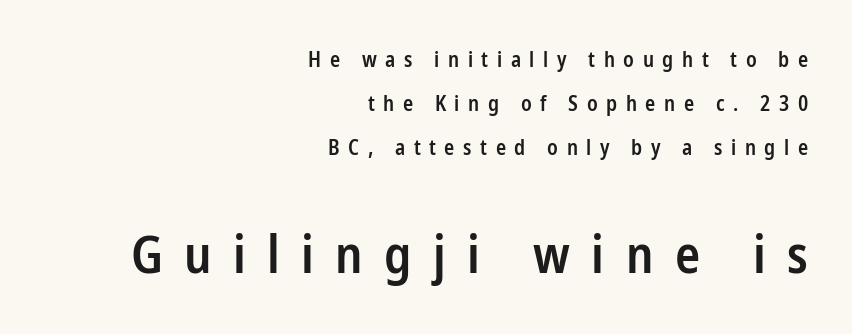
Posture: upright roman. A fair bit of extra ink — the face is semibold, not bold. Does extra space separate the letters? Yes, quite a lot of it. Loosely led — the rows are spread out. No feet cap the strokes, marking this as sans-serif type.
